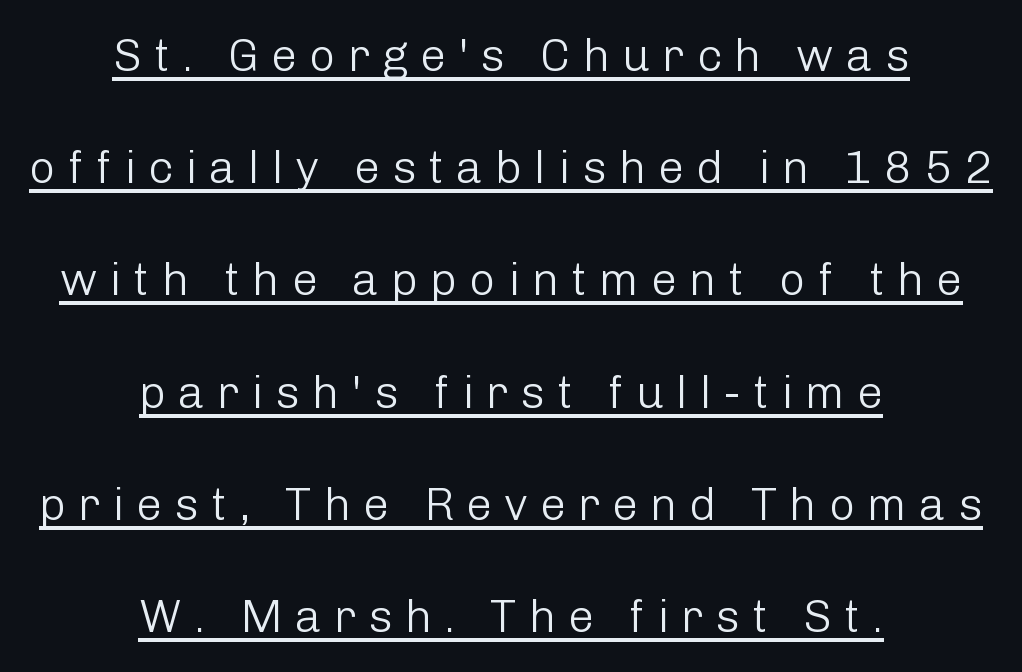
This sample is center-justified, so both line endings float freely. Looks like someone drew a line under every word here. Is there any slant? The stems are plumb. These lines are rendered in a variable-pitch font.
